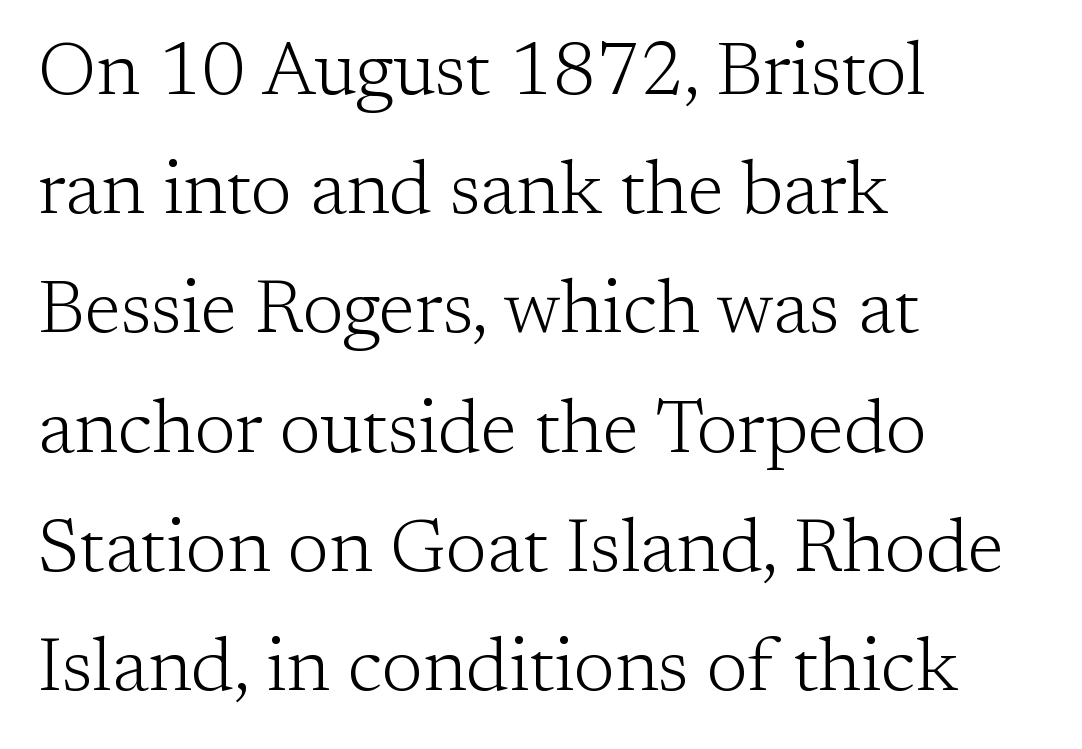
Q: Is the text bold? A: No.
Q: Is the text italic (slanted)? A: No, it is upright.
Q: Is the typeface a serif or a sans-serif typeface? A: Serif.
Q: Is the text underlined? A: No.
Q: How is the paragraph aligned? A: Left-aligned.
Q: Is the spacing between letters normal or unusually wide? A: Normal.
Q: Is the spacing between lines tight, normal or loose? A: Normal.
Q: Width (condensed, normal, or wide)? A: Normal.
Q: Stroke contrast? A: Low.
Q: x-height? A: Medium.
Q: Monospaced? A: No.
